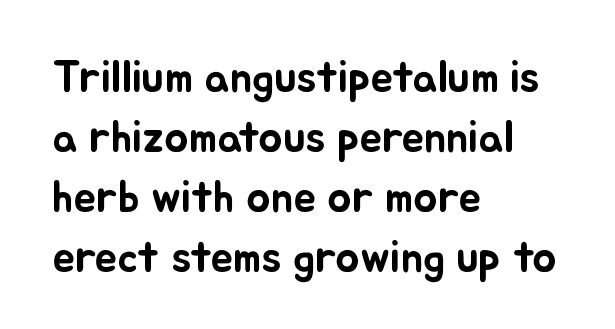
Q: Is the text italic (slanted)? A: No, it is upright.
Q: Is the text underlined? A: No.
Q: How is the paragraph aligned? A: Left-aligned.
Q: Is the spacing between letters normal or unusually wide? A: Normal.
Q: Is the spacing between lines tight, normal or loose? A: Normal.
Q: Width (condensed, normal, or wide)? A: Normal.
Q: Stroke contrast? A: Low.
Q: x-height? A: Small.
Q: Monospaced? A: No.
